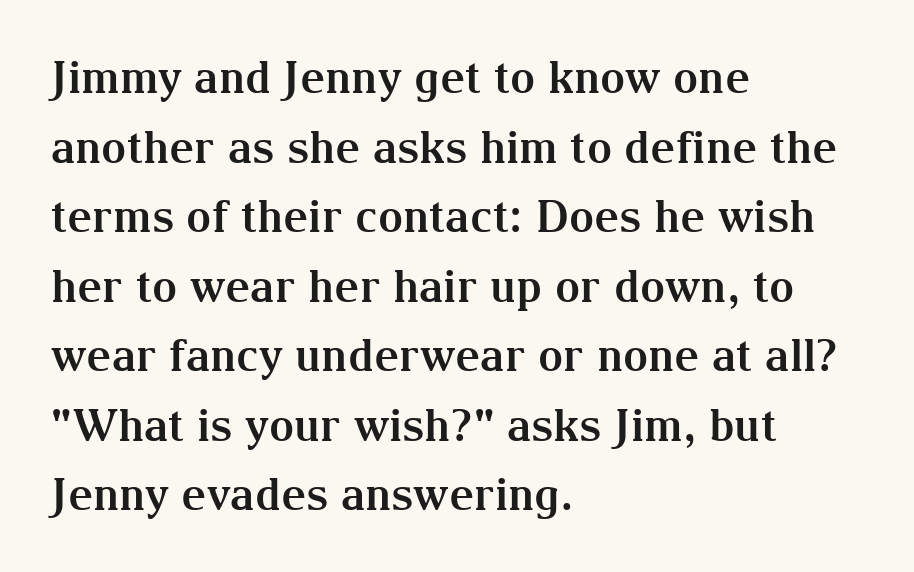
There is no visible air inserted between adjacent glyphs. Italic? Not at all — the glyphs are vertical. The glyphs have the mass of a bold cut. Is this a fixed-width face? No — the glyphs have proportional, varying widths. Decoration check: the copy has no underline. Layout note: lines flush left.
